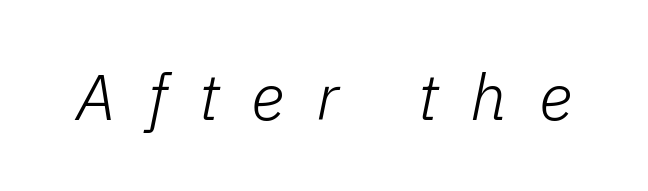
Caption: face not bold, strokes unweighted. Check the space under the baseline: it is left empty. Note the varied advance widths — an 'i' is clearly narrower than an 'm'. The letters are slanted; this is an italic face.
